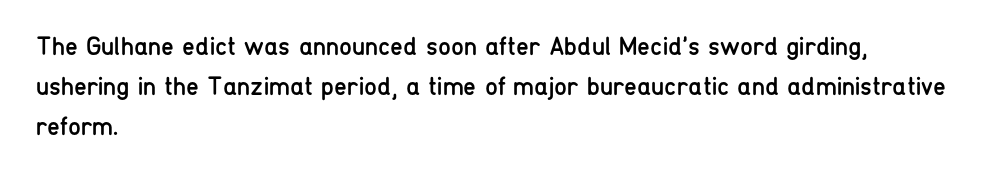
Q: Is the text bold? A: No.
Q: Is the text italic (slanted)? A: No, it is upright.
Q: Is the text underlined? A: No.
Q: How is the paragraph aligned? A: Left-aligned.
Q: Is the spacing between letters normal or unusually wide? A: Normal.
Q: Is the spacing between lines tight, normal or loose? A: Normal.
